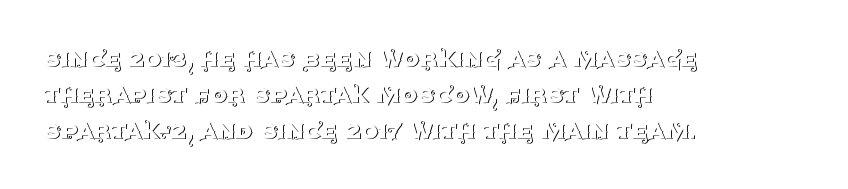
Is there any slant? The stems are plumb. The face used here is proportionally spaced, like ordinary book or web type. This rendering uses left alignment, leaving the right contour irregular. Honestly, the row spacing looks completely unremarkable. Spacing between characters is what you'd get straight out of the box.
